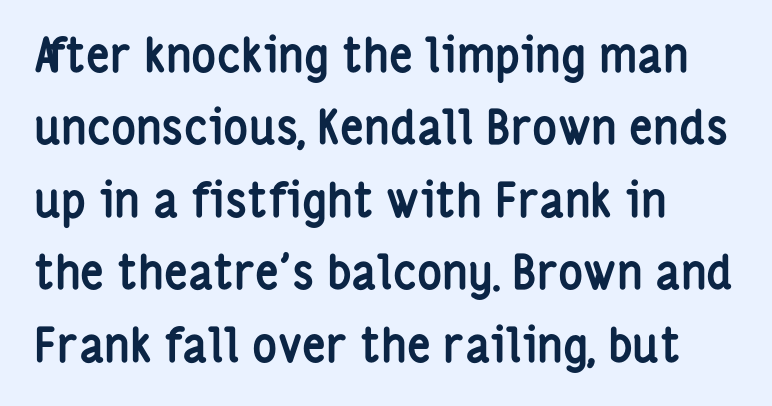
The image shows 47 px semibold, condensed sans-serif type, upright; set left-aligned, normal line spacing (1.54x), normal letter spacing, not underlined; low stroke contrast and a medium x-height.
